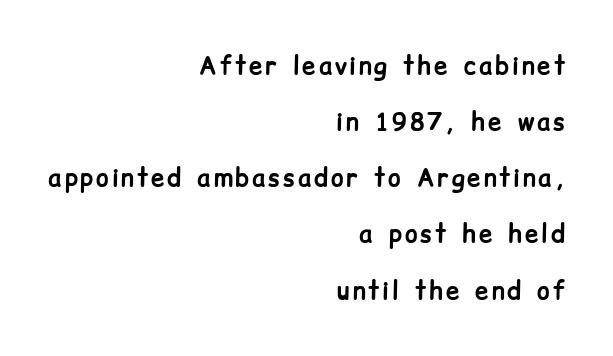
The passage shown stacks its lines with a broad gap. Do the letters lean? They stand straight. The space directly below the letters is spotless. Strong, thick strokes mark this as bold type.
